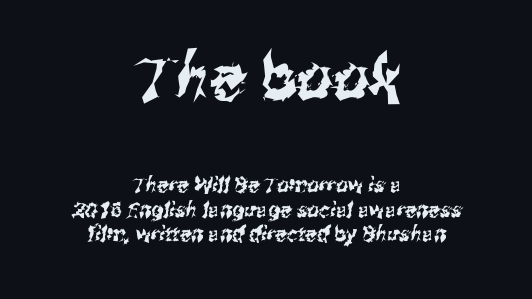
Inter-character spacing is left at the font's built-in metrics. Check under the words: just untouched page. One-word summary of the alignment: center. The designer went with a sans here, leaving each stem footless. Spacing verdict: proportional, widths tailored to each character. Of the two passages, the one on top uses the larger point size.
